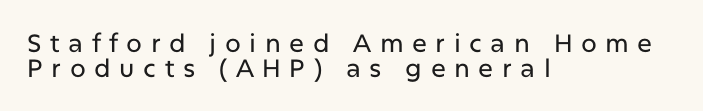
{"italic": "no", "underline": "no", "align": "left", "line_spacing": "tight", "line_spacing_ratio": 1.0, "letter_spacing": "wide", "letter_spacing_em": 0.34, "glyph_px": 25}
